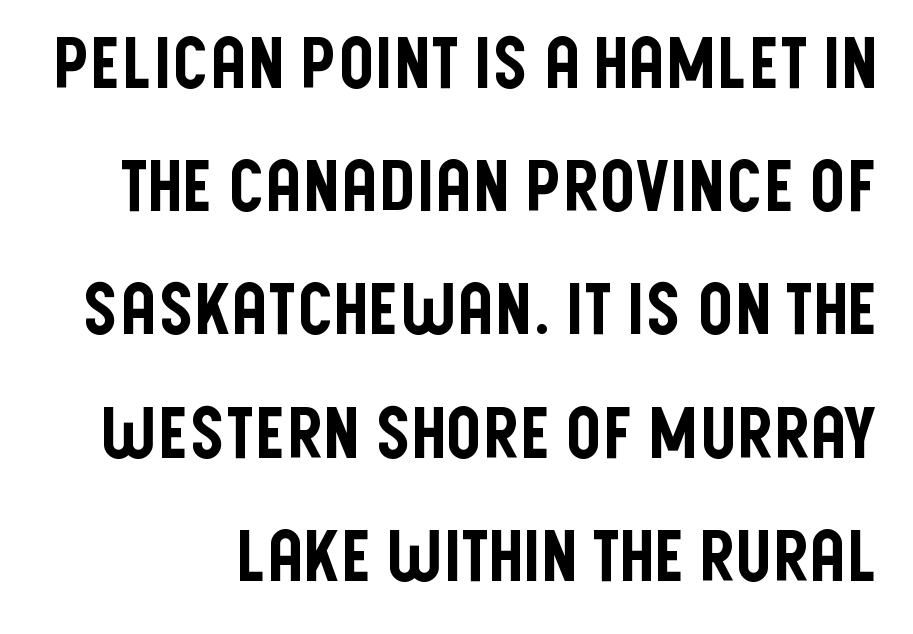
{"serif": "no", "italic": "no", "width": "condensed", "stroke_contrast": "low", "x_height": "large", "monospaced": "no", "underline": "no", "line_spacing_ratio": 1.76, "letter_spacing": "normal", "letter_spacing_em": 0.0, "glyph_px": 70}
